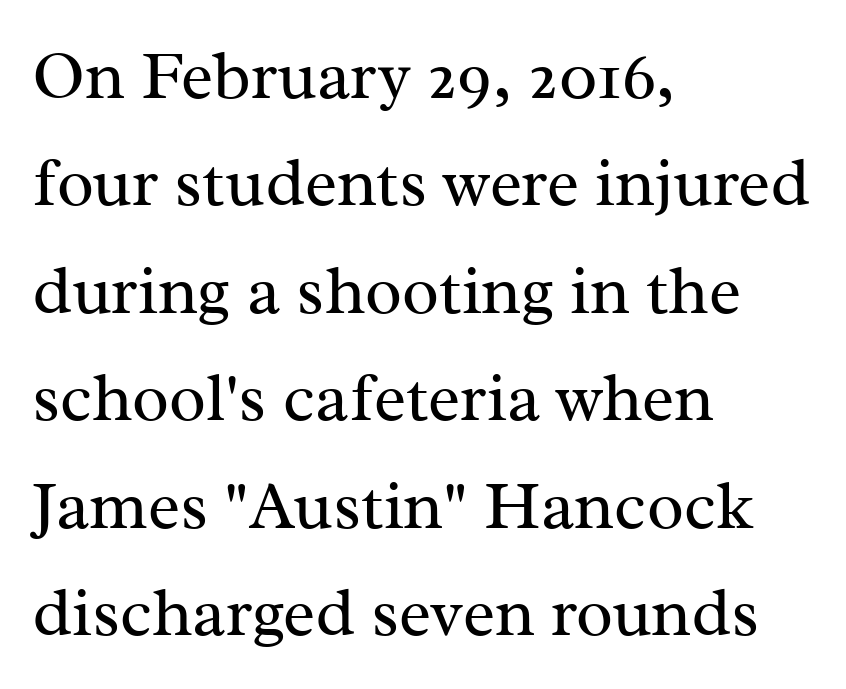
The image shows 68 px regular-weight serif type, upright; set left-aligned, normal line spacing (1.58x), normal letter spacing, not underlined; medium stroke contrast and a medium x-height.
